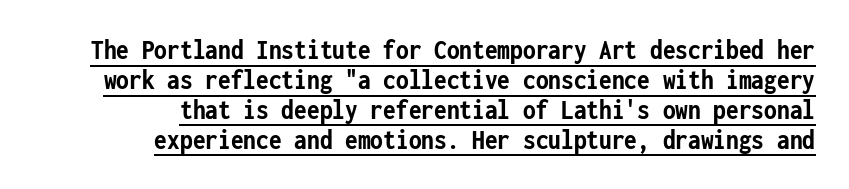
Casual observation: everything's shoved over to the right. A sans-serif font was chosen for this passage. This sample uses an upright cut, with every glyph sitting square on the baseline. The type is set solid horizontally, with unmodified tracking. Interline gaps are noticeably narrow in this sample. The face used here is monospaced, like something from a code editor.
